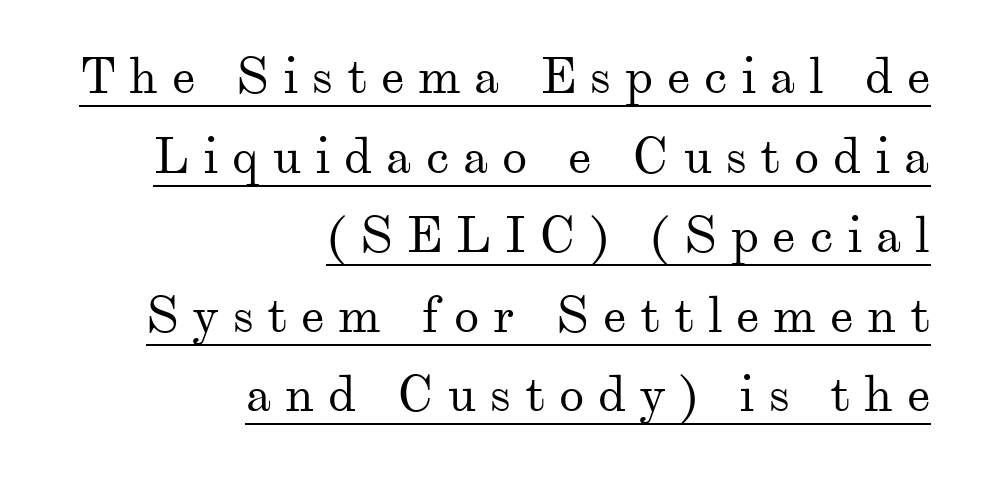
{"serif": "yes", "italic": "no", "bold": "no", "weight": "regular", "width": "normal", "stroke_contrast": "medium", "x_height": "small", "monospaced": "no", "underline": "yes", "align": "right", "line_spacing": "normal", "line_spacing_ratio": 1.56, "letter_spacing": "wide", "letter_spacing_em": 0.27, "glyph_px": 51}
